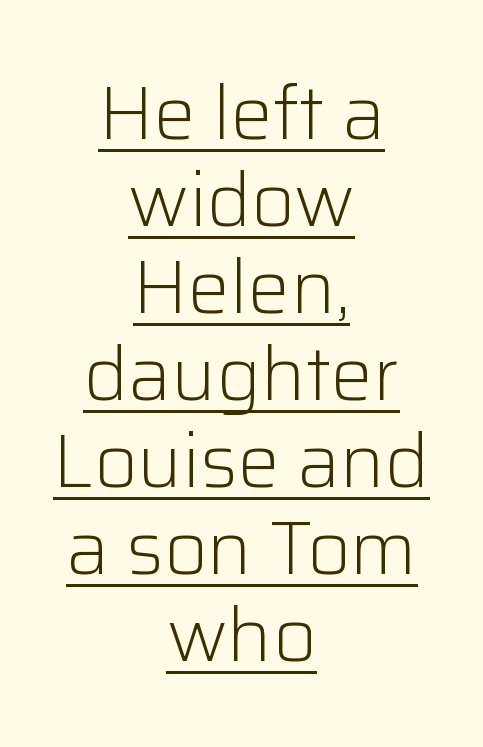
The image shows 75 px light sans-serif type, upright; set centered, line spacing 1.16x, normal letter spacing, underlined; low stroke contrast and a medium x-height.
